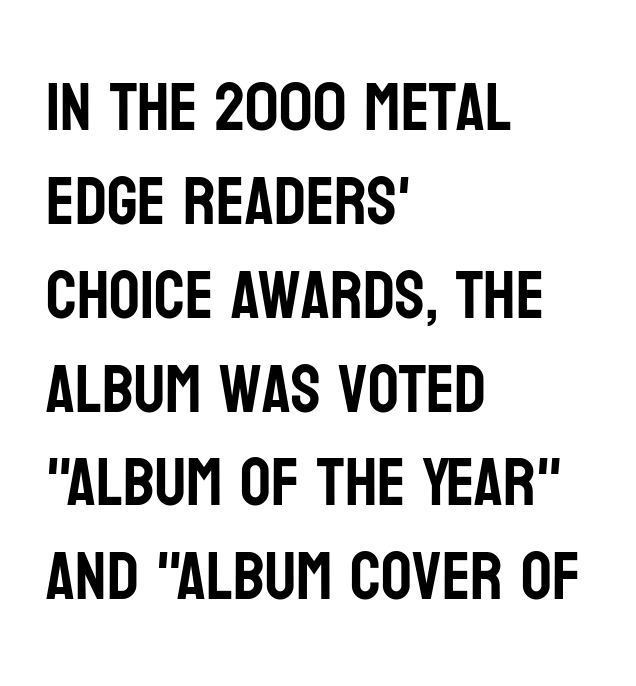
Typographically, this falls in the sans-serif category. Each row of text sits above clean, open space. The type sits square on the baseline with zero lean. Baseline-to-baseline distance is the conventional proportion of letter height. Notice how the passage keeps a crisp vertical edge on the left only.
